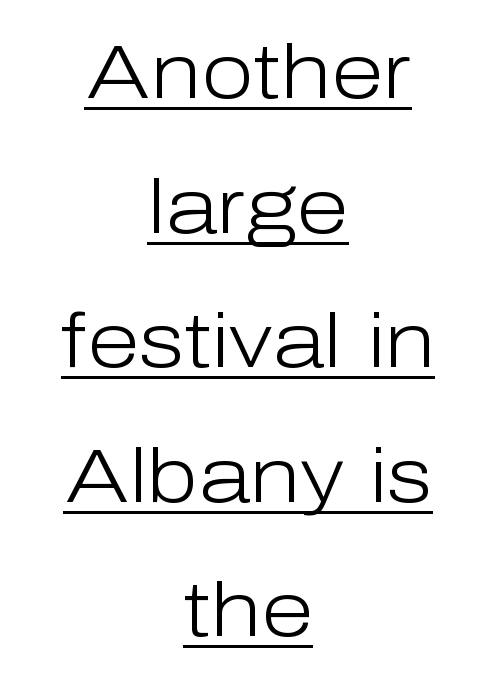
The image shows 76 px light sans-serif type, upright; set centered, line spacing 1.77x, normal letter spacing, underlined; low stroke contrast and a medium x-height.
